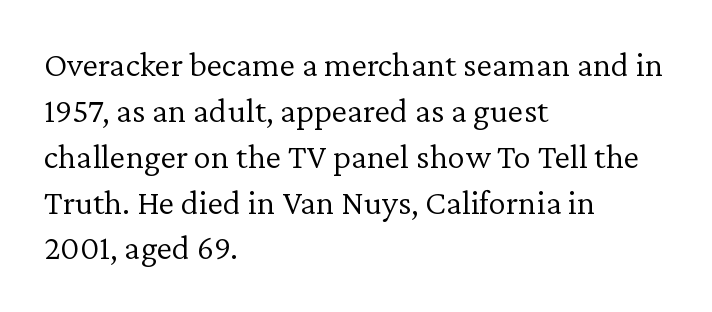
Q: Is the text bold? A: No.
Q: Is the text italic (slanted)? A: No, it is upright.
Q: Is the typeface a serif or a sans-serif typeface? A: Serif.
Q: Is the text underlined? A: No.
Q: How is the paragraph aligned? A: Left-aligned.
Q: Is the spacing between letters normal or unusually wide? A: Normal.
Q: Is the spacing between lines tight, normal or loose? A: Normal.
Q: Width (condensed, normal, or wide)? A: Normal.
Q: Stroke contrast? A: Low.
Q: x-height? A: Medium.
Q: Monospaced? A: No.
